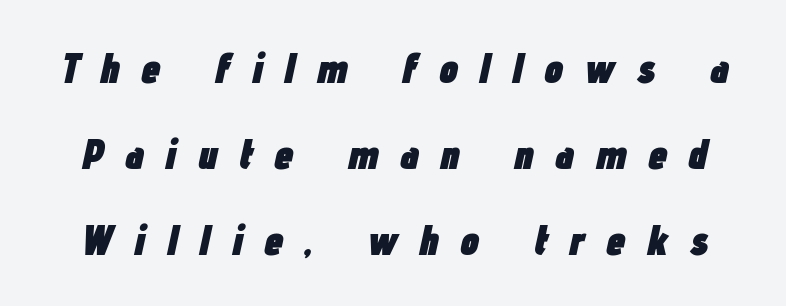
{"italic": "yes", "lean": "right", "slant_degrees": 12, "bold": "yes", "weight": "heavy", "width": "condensed", "stroke_contrast": "low", "x_height": "medium", "monospaced": "no", "underline": "no", "line_spacing": "loose", "line_spacing_ratio": 2.0, "letter_spacing": "wide", "letter_spacing_em": 0.49, "glyph_px": 43}
